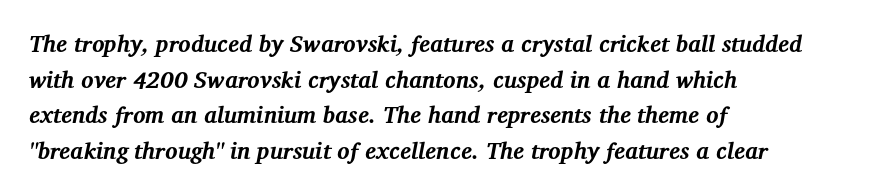
Tracking value appears to be zero — textbook default spacing. Casual observation: everything's shoved over to the left. In terms of leading, this rendering sits right in the middle. An italicized treatment has been applied to the whole sample.
